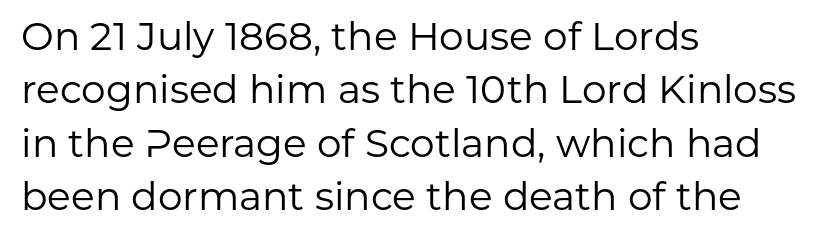
The image shows 39 px regular-weight sans-serif type, upright; set left-aligned, normal line spacing (1.37x), normal letter spacing, not underlined; low stroke contrast and a medium x-height.
